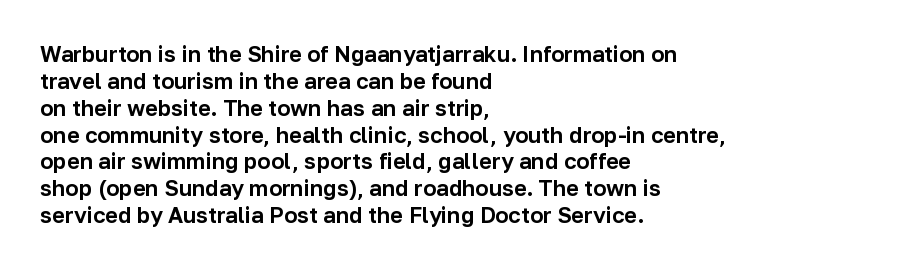
Q: Is the text italic (slanted)? A: No, it is upright.
Q: Is the text underlined? A: No.
Q: How is the paragraph aligned? A: Left-aligned.
Q: Is the spacing between letters normal or unusually wide? A: Normal.
